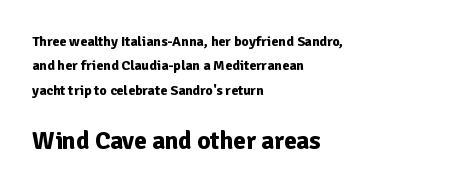
{"italic": "no", "bold": "yes", "underline": "no", "align": "left", "line_spacing_ratio": 1.75, "letter_spacing": "normal", "letter_spacing_em": 0.0, "larger_block": "second", "size_ratio": 1.79, "glyph_px": 25}
